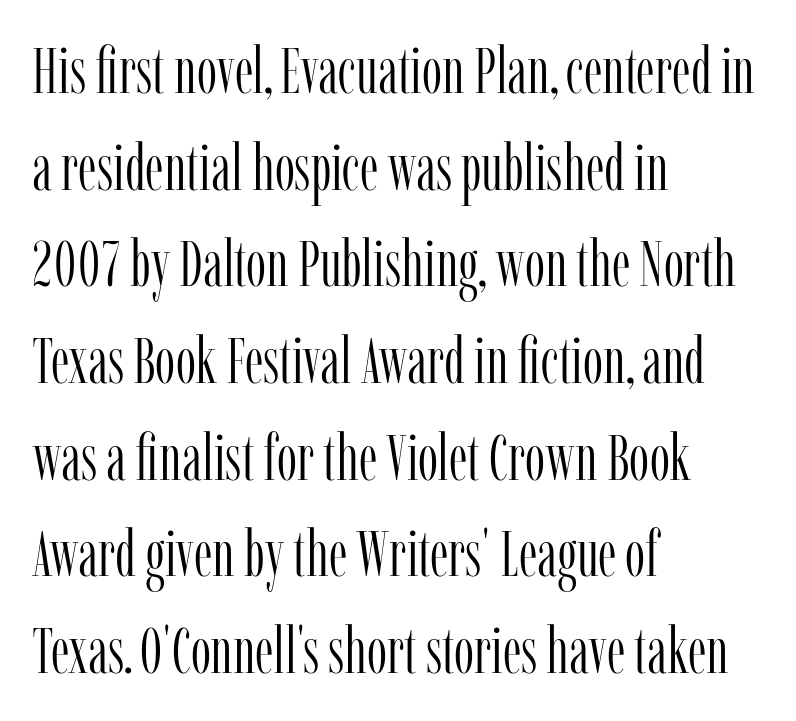
This sample uses plain, unmodified letter spacing. Layout note: lines flush left. The glyphs are unaccompanied by any horizontal stroke below them. The axis of the letterforms is exactly vertical. Is this a fixed-width face? No — the glyphs have proportional, varying widths.
